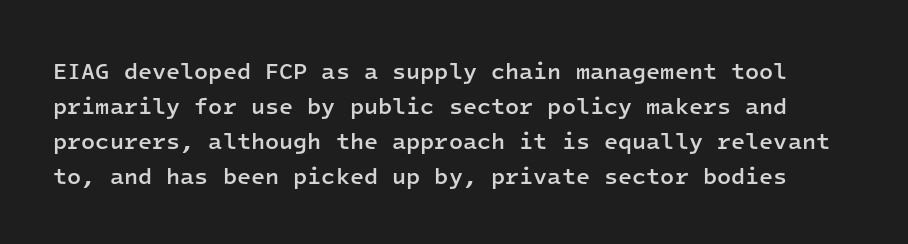
The image shows 23 px text type, upright; set normal line spacing (1.52x), normal letter spacing, not underlined.
